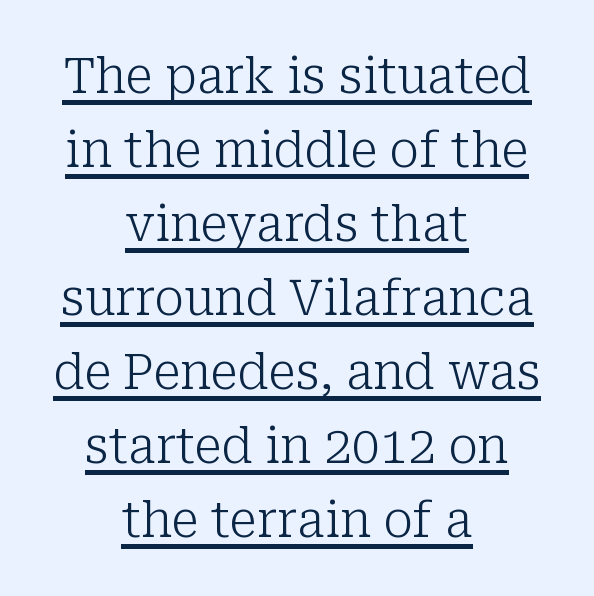
{"serif": "yes", "italic": "no", "bold": "no", "weight": "light", "width": "normal", "stroke_contrast": "low", "x_height": "medium", "monospaced": "no", "underline": "yes", "align": "center", "line_spacing": "normal", "line_spacing_ratio": 1.48, "letter_spacing": "normal", "letter_spacing_em": 0.0, "glyph_px": 50}
